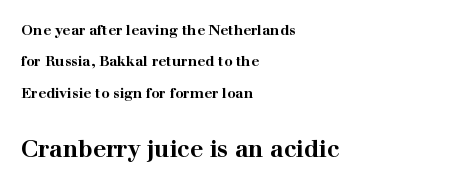
{"italic": "no", "bold": "yes", "underline": "no", "align": "left", "line_spacing": "loose", "line_spacing_ratio": 2.25, "letter_spacing": "normal", "letter_spacing_em": 0.0, "larger_block": "second", "size_ratio": 1.64, "glyph_px": 23}
